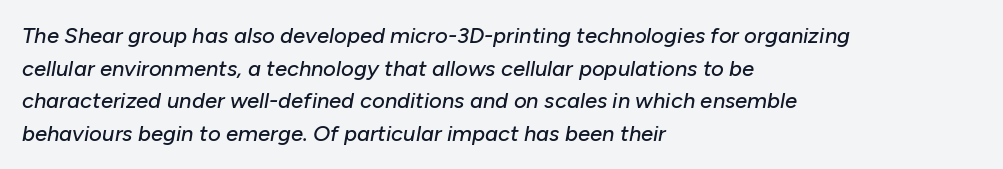
The image shows 22 px text type, italic (leaning right); set left-aligned, normal line spacing (1.48x), normal letter spacing, not underlined.
